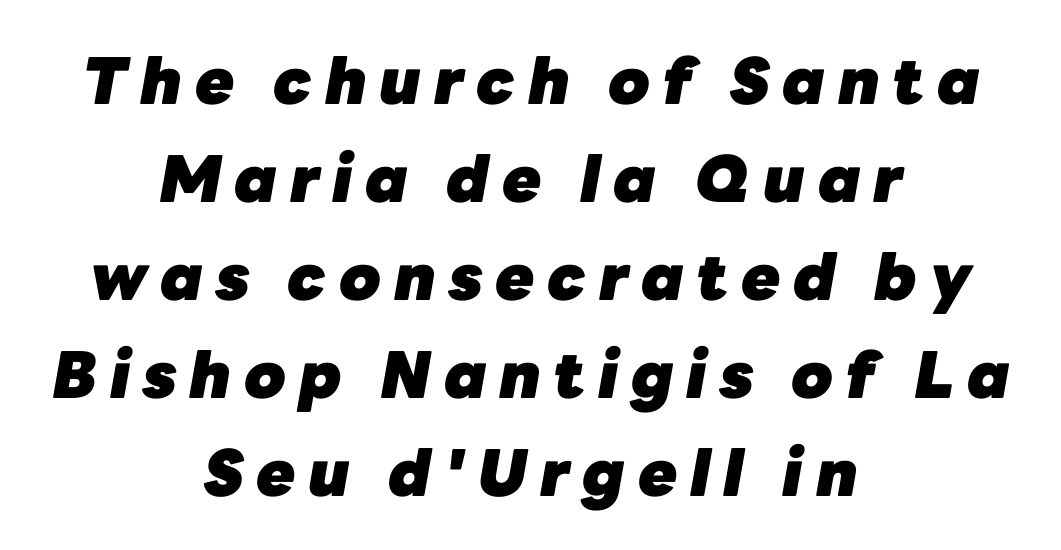
Reading down the block, each line starts at a different indent, mirrored at its end. Italic? Definitely — the glyphs are oblique. Notice how descenders clear the ascenders below comfortably — that's standard leading. The face used here is proportionally spaced, like ordinary book or web type. Inter-character spacing is expanded well beyond the font's built-in metrics.
